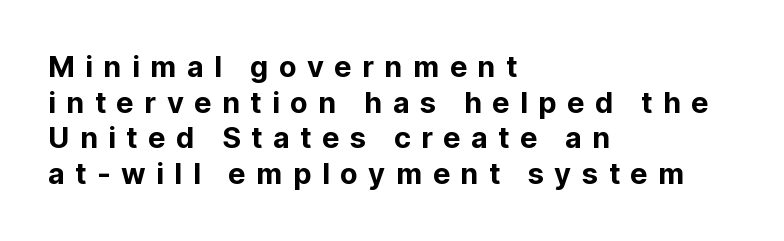
{"serif": "no", "italic": "no", "width": "normal", "stroke_contrast": "low", "x_height": "medium", "monospaced": "no", "underline": "no", "align": "left", "line_spacing_ratio": 1.23, "letter_spacing": "wide", "letter_spacing_em": 0.36, "glyph_px": 29}
